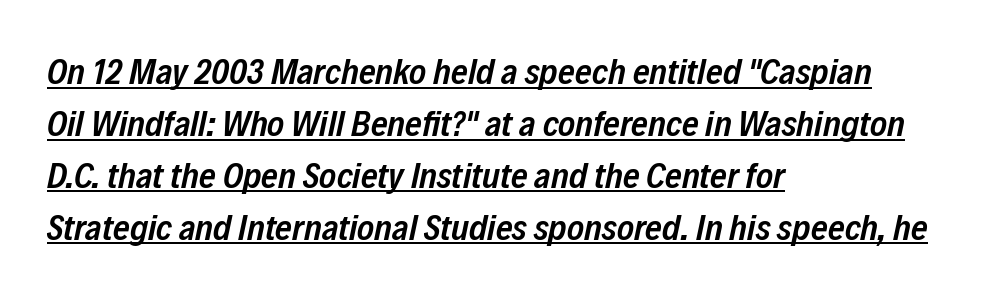
The image shows 36 px semibold, condensed type, italic (leaning right); set left-aligned, normal line spacing (1.44x), normal letter spacing, underlined; low stroke contrast and a medium x-height.
